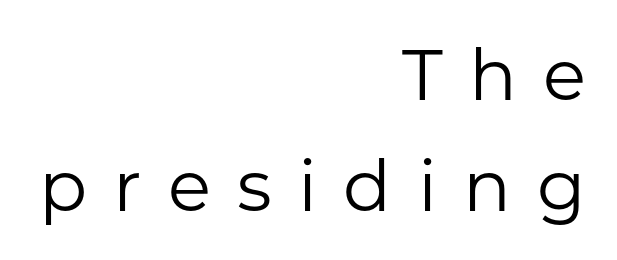
Spacing verdict: proportional, widths tailored to each character. Vertical stems look standard width or narrower in stroke. The words here are not underlined. The horizontal fit of the characters is loose and conspicuously gappy. Horizontal bands of white between lines are of average thickness. The letters stand straight up with perfectly vertical stems.
